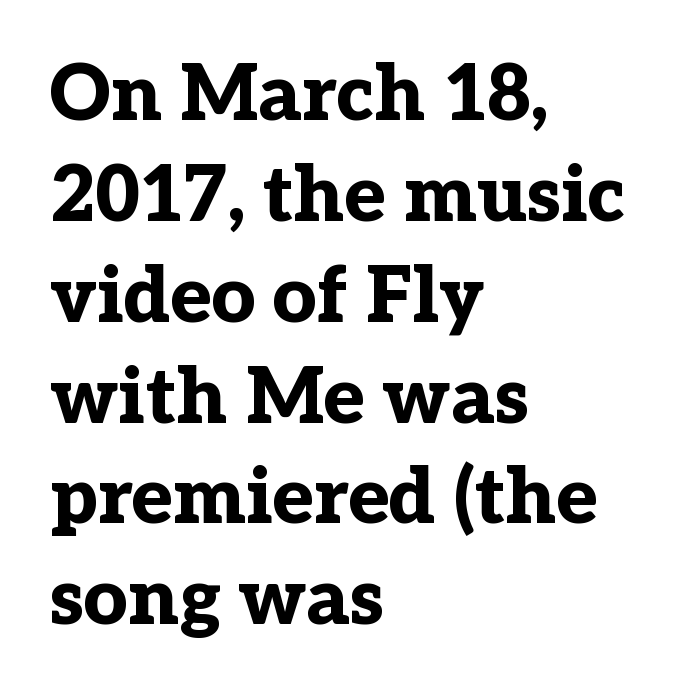
Q: Is the text bold? A: Yes.
Q: Is the text italic (slanted)? A: No, it is upright.
Q: Is the typeface a serif or a sans-serif typeface? A: Serif.
Q: Is the text underlined? A: No.
Q: How is the paragraph aligned? A: Left-aligned.
Q: Is the spacing between letters normal or unusually wide? A: Normal.
Q: Is the spacing between lines tight, normal or loose? A: Normal.
Q: Width (condensed, normal, or wide)? A: Normal.
Q: Stroke contrast? A: Low.
Q: x-height? A: Medium.
Q: Monospaced? A: No.
